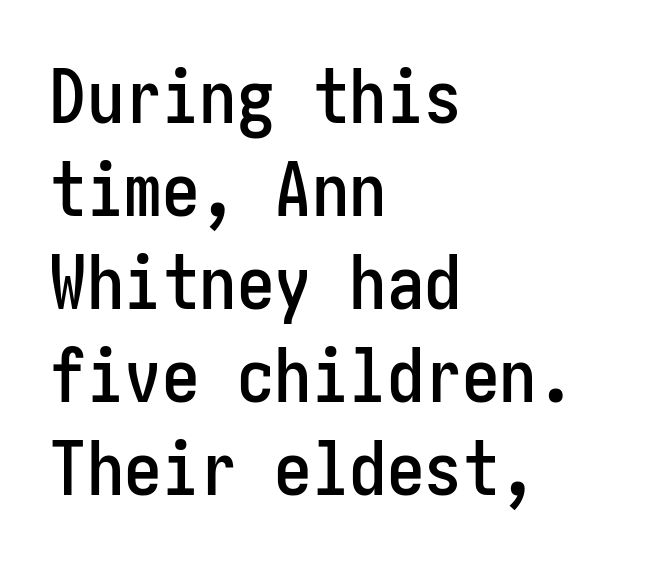
Q: Is the text italic (slanted)? A: No, it is upright.
Q: Is the typeface a serif or a sans-serif typeface? A: Sans-serif.
Q: Is the text underlined? A: No.
Q: How is the paragraph aligned? A: Left-aligned.
Q: Is the spacing between letters normal or unusually wide? A: Normal.
Q: Width (condensed, normal, or wide)? A: Condensed.
Q: Stroke contrast? A: Low.
Q: x-height? A: Medium.
